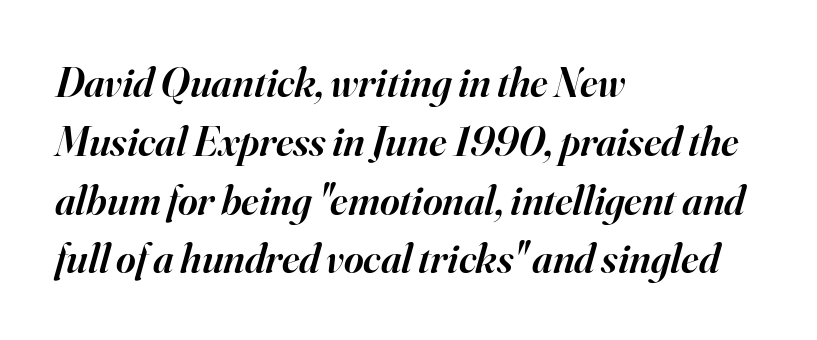
Do the characters align in a grid? No, the font is proportional. Line beginnings align vertically; line endings do not. Each row of text sits above clean, open space. On the weight axis this lands at semibold, roughly 600. The designer went with a serif here, giving each stem small feet. Each word holds together tightly as a unit, with standard inter-letter gaps.
